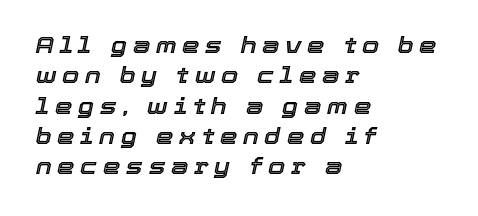
You could only call the tracking loose — the letters float apart. Whoever set this chose a conventional vertical rhythm. Nobody drew a line under any word here. The typesetter chose a ragged-right arrangement here. Would a proofreader flag this as italicized? Yes.
